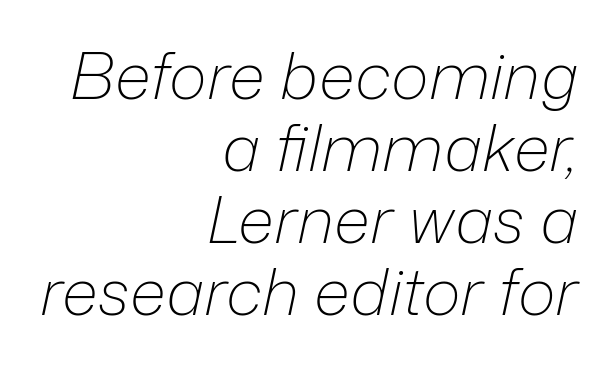
{"italic": "yes", "lean": "right", "slant_degrees": 12, "bold": "no", "weight": "light", "width": "normal", "stroke_contrast": "low", "x_height": "medium", "monospaced": "no", "underline": "no", "align": "right", "line_spacing": "tight", "line_spacing_ratio": 1.11, "letter_spacing": "normal", "letter_spacing_em": 0.0, "glyph_px": 65}
